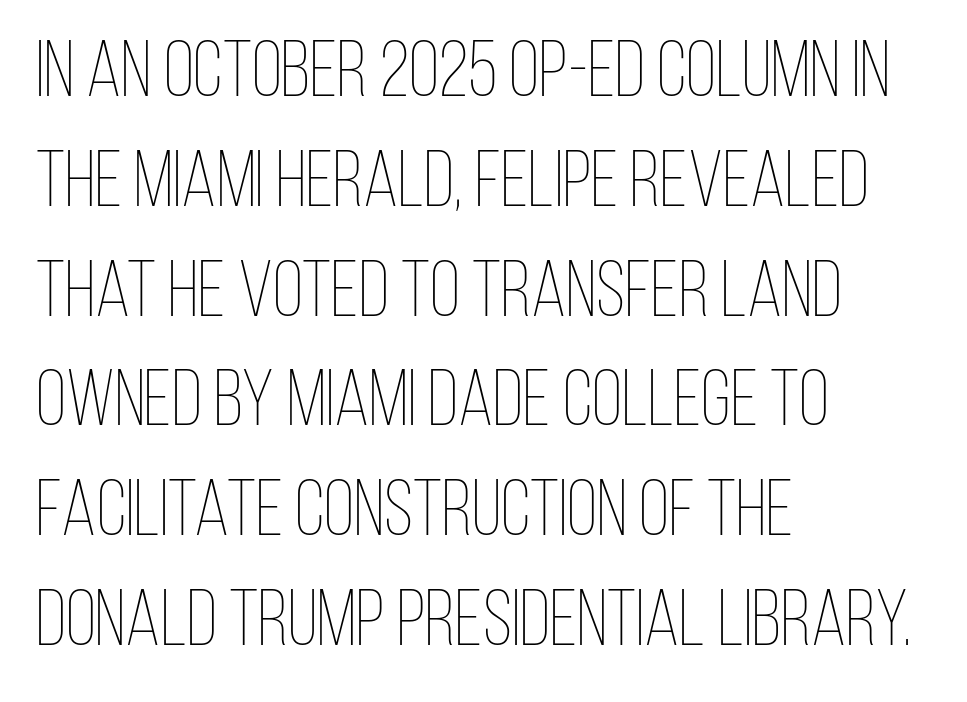
The characters are drawn with everyday or finer stroke widths. The type is set solid horizontally, with unmodified tracking. The lines sit at an ordinary, default distance from one another. Every row of glyphs begins at an identical x-position on the left. Nobody drew a line under any word here.
